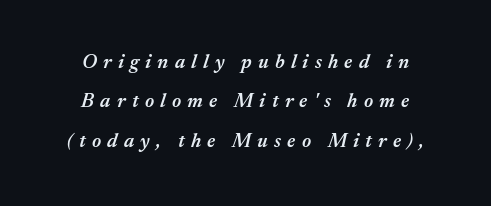
{"italic": "yes", "lean": "right", "slant_degrees": 17, "bold": "semi", "underline": "no", "line_spacing": "loose", "line_spacing_ratio": 1.97, "letter_spacing": "wide", "letter_spacing_em": 0.31, "glyph_px": 20}
